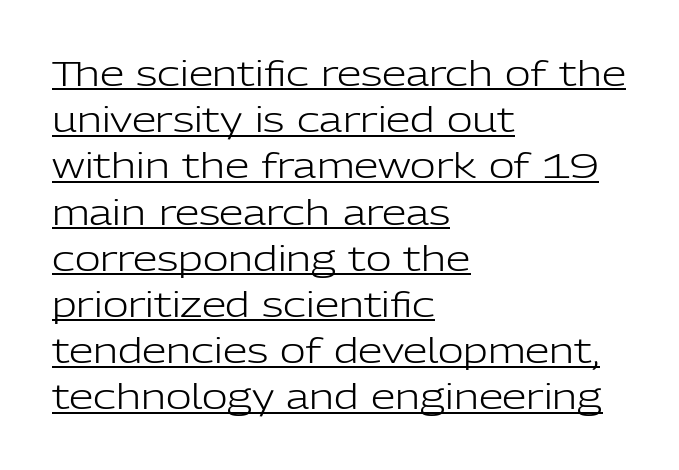
The letters carry no serifs — their stems end cleanly without finishing strokes. Line spacing here is normal. Looks like regular typesetting: each glyph gets only the width it needs. The lettering holds an erect, upright posture throughout.
